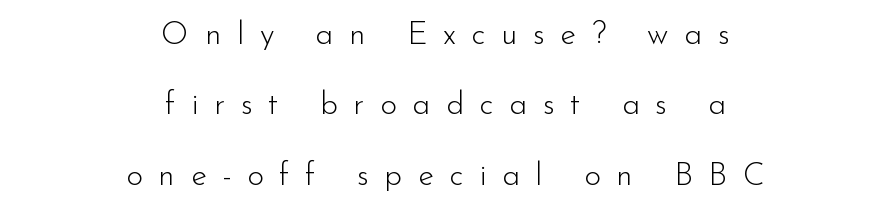
The image shows 32 px light sans-serif type, upright; set centered, loose line spacing (2.2x), unusually wide letter spacing (+0.49 em), not underlined; low stroke contrast and a small x-height.
